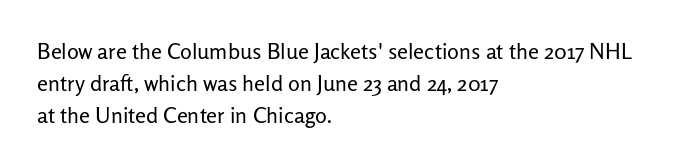
The image shows 22 px text type, upright; set left-aligned, normal line spacing (1.45x), normal letter spacing, not underlined.
